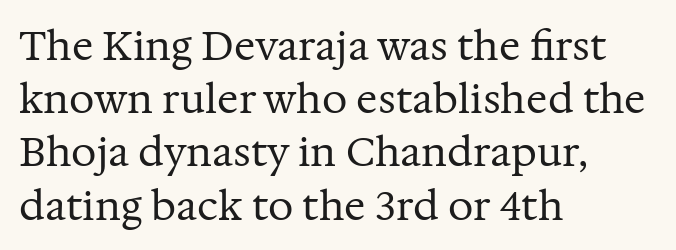
Q: Is the text bold? A: No.
Q: Is the text italic (slanted)? A: No, it is upright.
Q: Is the typeface a serif or a sans-serif typeface? A: Serif.
Q: Is the text underlined? A: No.
Q: How is the paragraph aligned? A: Left-aligned.
Q: Is the spacing between letters normal or unusually wide? A: Normal.
Q: Is the spacing between lines tight, normal or loose? A: Normal.
Q: Width (condensed, normal, or wide)? A: Normal.
Q: Stroke contrast? A: Medium.
Q: x-height? A: Medium.
Q: Monospaced? A: No.
